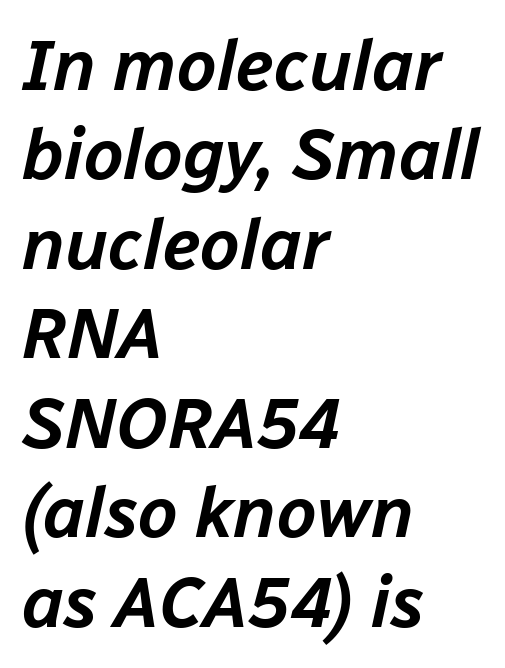
The image shows 71 px text type, italic (leaning right); set left-aligned, normal line spacing (1.26x), normal letter spacing, not underlined; low stroke contrast and a medium x-height.
